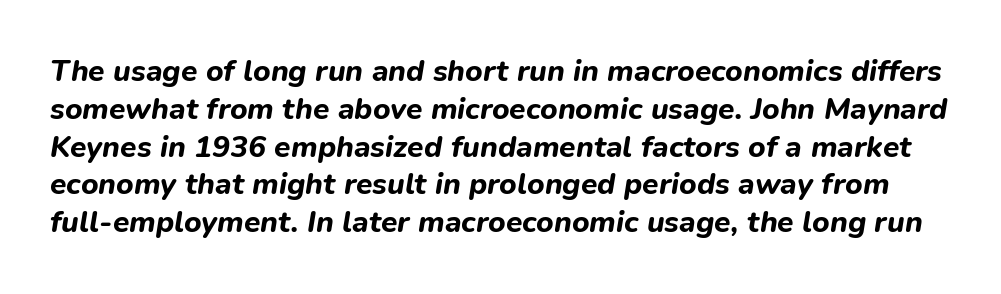
The image shows 30 px bold type, italic (leaning right); set normal line spacing (1.26x), normal letter spacing, not underlined; low stroke contrast and a medium x-height.
